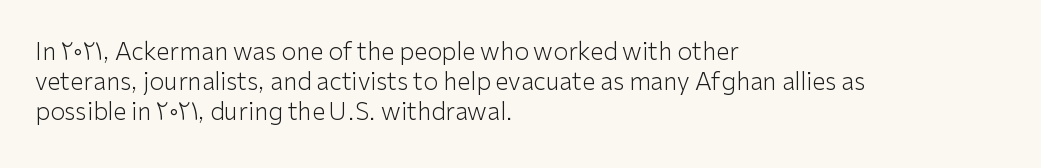
The weight would be labelled regular, book, light, or lighter still. Every stem runs plumb, perpendicular to the baseline. Descender tails drop into unmarked territory. One glance says typical: line gaps are just what's usual.
